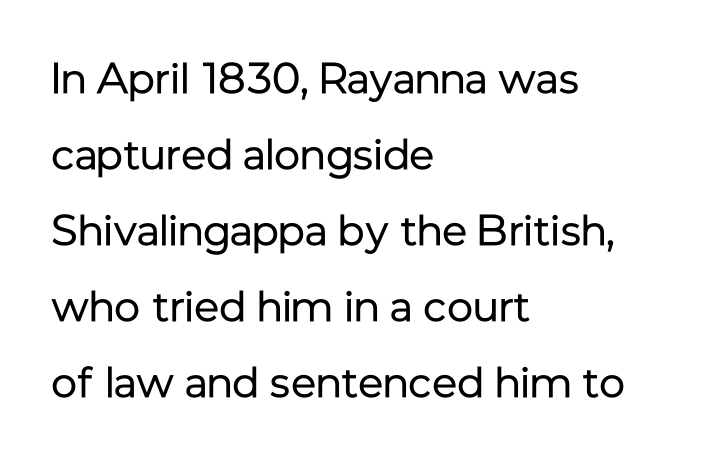
{"serif": "no", "italic": "no", "bold": "no", "weight": "regular", "width": "normal", "stroke_contrast": "low", "x_height": "medium", "monospaced": "no", "underline": "no", "align": "left", "line_spacing_ratio": 1.77, "letter_spacing": "normal", "letter_spacing_em": 0.0, "glyph_px": 43}
